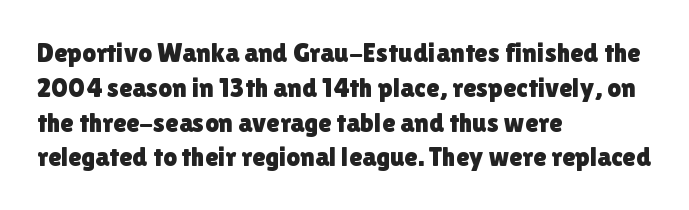
Q: Is the text italic (slanted)? A: No, it is upright.
Q: Is the text underlined? A: No.
Q: How is the paragraph aligned? A: Left-aligned.
Q: Is the spacing between letters normal or unusually wide? A: Normal.
Q: Is the spacing between lines tight, normal or loose? A: Normal.
